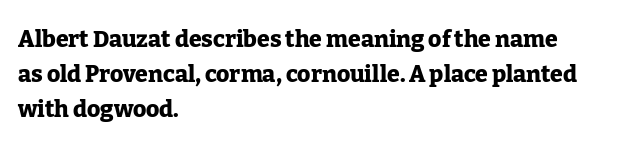
The image shows 23 px bold type, upright; set left-aligned, normal line spacing (1.52x), normal letter spacing, not underlined.
